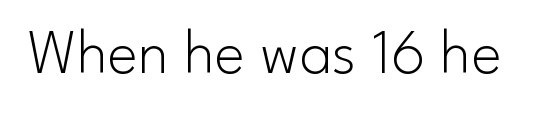
A light-to-regular cut is what we see here. The passage shown is typeset with a sans-serif family. Here the designer chose a conventional face with non-uniform glyph widths. Rule under the text: the space is simply empty. Default kerning and tracking; the words read as compact shapes. The lettering stays uniformly vertical, giving the passage a roman look.
